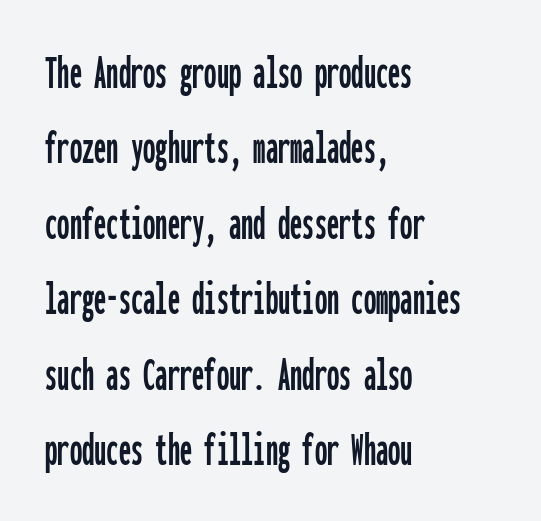
Q: Is the text italic (slanted)? A: No, it is upright.
Q: Is the typeface a serif or a sans-serif typeface? A: Sans-serif.
Q: Is the text underlined? A: No.
Q: How is the paragraph aligned? A: Left-aligned.
Q: Is the spacing between letters normal or unusually wide? A: Normal.
Q: Is the spacing between lines tight, normal or loose? A: Normal.
Q: Width (condensed, normal, or wide)? A: Condensed.
Q: Stroke contrast? A: Low.
Q: x-height? A: Medium.
Q: Monospaced? A: Yes.
